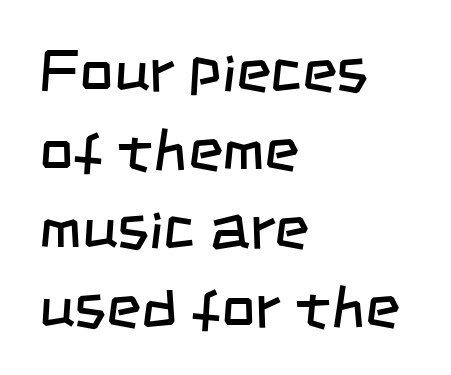
{"serif": "no", "bold": "no", "weight": "regular", "width": "condensed", "stroke_contrast": "low", "x_height": "large", "monospaced": "no", "underline": "no", "align": "left", "line_spacing": "normal", "line_spacing_ratio": 1.31, "letter_spacing": "normal", "letter_spacing_em": 0.0, "glyph_px": 60}
